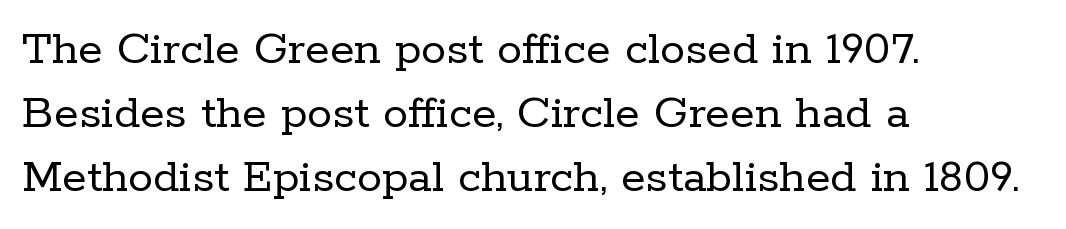
Q: Is the text bold? A: No.
Q: Is the text italic (slanted)? A: No, it is upright.
Q: Is the typeface a serif or a sans-serif typeface? A: Serif.
Q: Is the text underlined? A: No.
Q: How is the paragraph aligned? A: Left-aligned.
Q: Is the spacing between letters normal or unusually wide? A: Normal.
Q: Is the spacing between lines tight, normal or loose? A: Normal.
Q: Width (condensed, normal, or wide)? A: Normal.
Q: Stroke contrast? A: Low.
Q: x-height? A: Medium.
Q: Monospaced? A: No.
